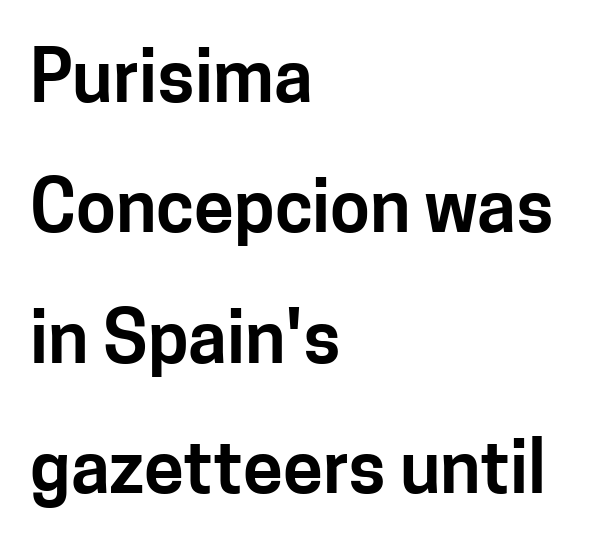
The image shows 72 px sans-serif type, upright; set left-aligned, line spacing 1.81x, normal letter spacing, not underlined; low stroke contrast and a medium x-height.
